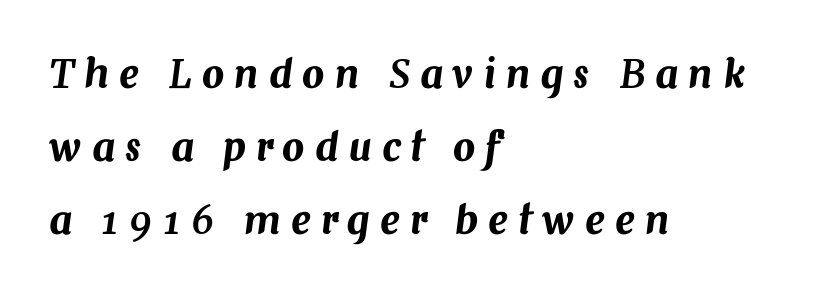
The image shows 39 px text type, italic (leaning right); set left-aligned, line spacing 1.87x, unusually wide letter spacing (+0.26 em), not underlined; medium stroke contrast and a medium x-height.
